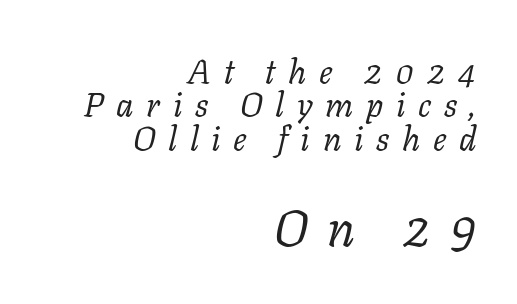
{"serif": "yes", "italic": "yes", "lean": "right", "slant_degrees": 11, "bold": "no", "weight": "regular", "width": "normal", "stroke_contrast": "low", "x_height": "medium", "monospaced": "no", "underline": "no", "align": "right", "line_spacing": "tight", "line_spacing_ratio": 0.98, "letter_spacing": "wide", "letter_spacing_em": 0.37, "larger_block": "second", "size_ratio": 1.5, "glyph_px": 51}
